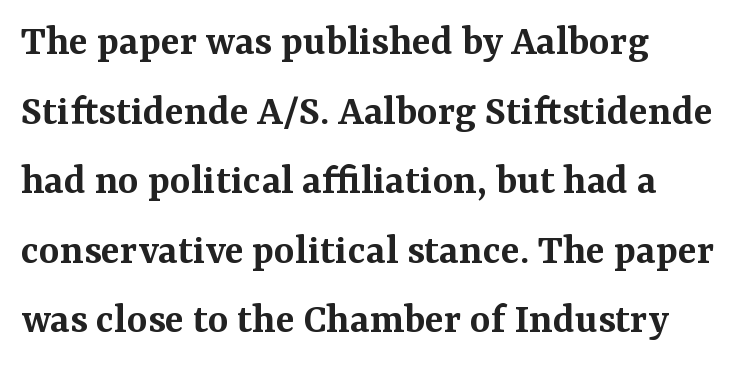
Every row of glyphs begins at an identical x-position on the left. There is no visible air inserted between adjacent glyphs. It's the straight-up-and-down kind of type. A normal amount of white space separates one row of letters from the next.
